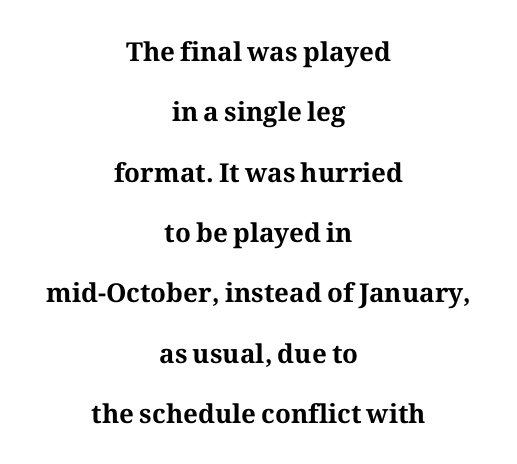
{"italic": "no", "bold": "yes", "underline": "no", "align": "center", "line_spacing": "loose", "line_spacing_ratio": 2.32, "letter_spacing": "normal", "letter_spacing_em": 0.0, "glyph_px": 26}
